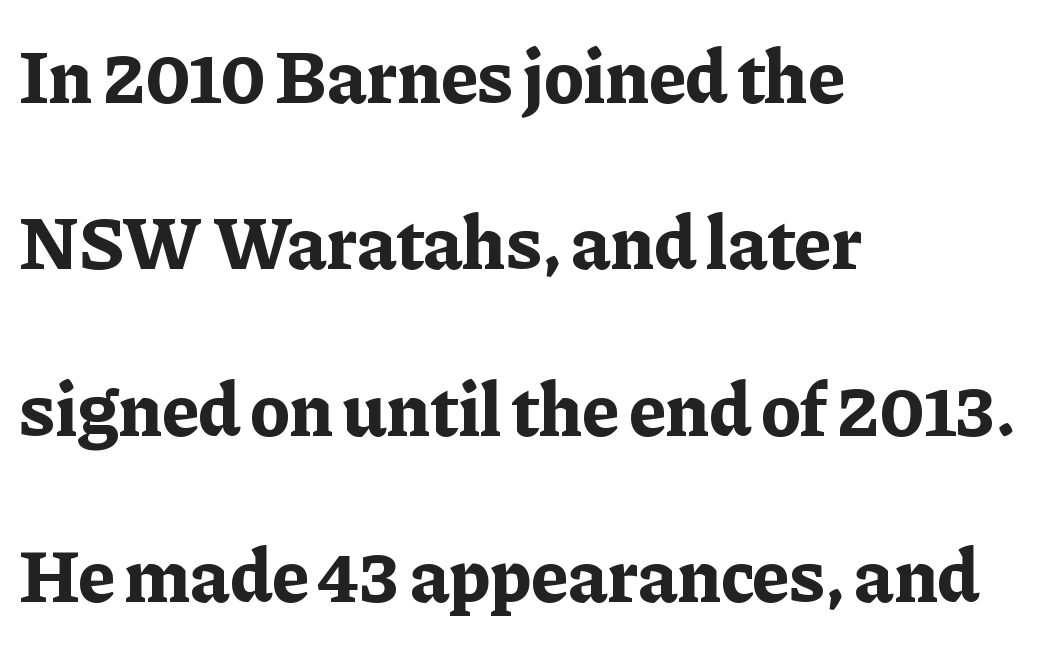
Tracking here is standard; glyphs follow each other at the usual distance. Looks like regular typesetting: each glyph gets only the width it needs. Vertical strokes here are truly vertical. Underline: absent.
